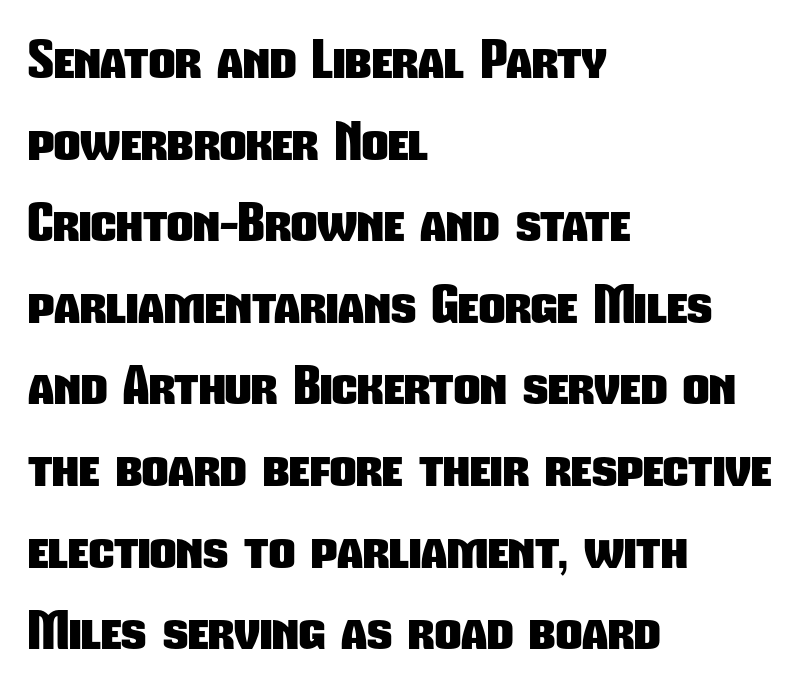
Q: Is the text bold? A: Yes.
Q: Is the typeface a serif or a sans-serif typeface? A: Sans-serif.
Q: Is the text underlined? A: No.
Q: How is the paragraph aligned? A: Left-aligned.
Q: Is the spacing between letters normal or unusually wide? A: Normal.
Q: Is the spacing between lines tight, normal or loose? A: Normal.
Q: Width (condensed, normal, or wide)? A: Condensed.
Q: Stroke contrast? A: Low.
Q: x-height? A: Medium.
Q: Monospaced? A: No.
